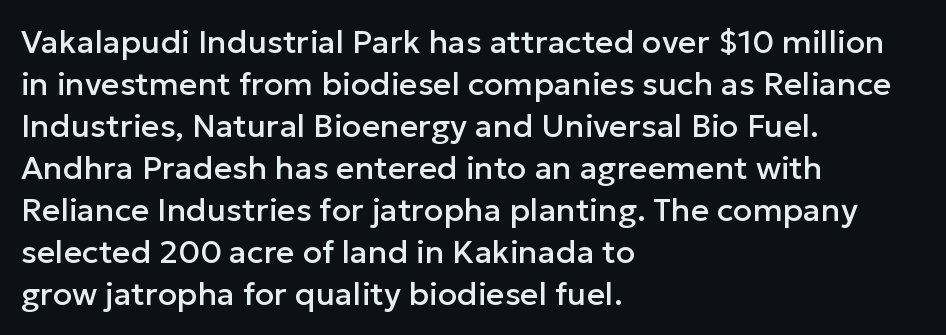
{"serif": "no", "italic": "no", "width": "normal", "stroke_contrast": "low", "x_height": "medium", "monospaced": "no", "underline": "no", "align": "left", "line_spacing": "normal", "line_spacing_ratio": 1.31, "letter_spacing": "normal", "letter_spacing_em": 0.0, "glyph_px": 32}
